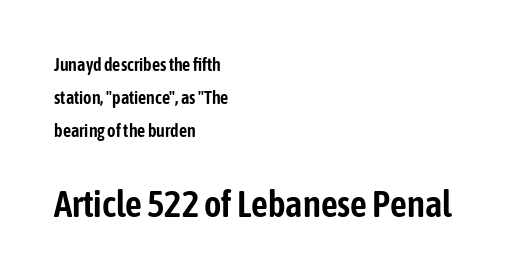
Q: Is the text italic (slanted)? A: No, it is upright.
Q: Is the typeface a serif or a sans-serif typeface? A: Sans-serif.
Q: Is the text underlined? A: No.
Q: How is the paragraph aligned? A: Left-aligned.
Q: Is the spacing between letters normal or unusually wide? A: Normal.
Q: Which block of text is set in a larger size, the first (top) or the second (bottom)? A: The second (bottom) one.
Q: Width (condensed, normal, or wide)? A: Condensed.
Q: Stroke contrast? A: Low.
Q: x-height? A: Medium.
Q: Monospaced? A: No.
